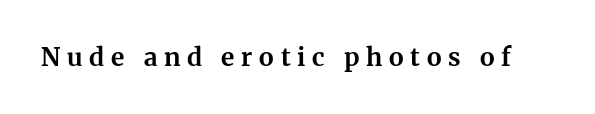
The strip under each line holds only bare page. Summary of weight: heavy, a full bold. Glyph-to-glyph distance is far greater than everyday printed text. The letters stand straight up with perfectly vertical stems.
